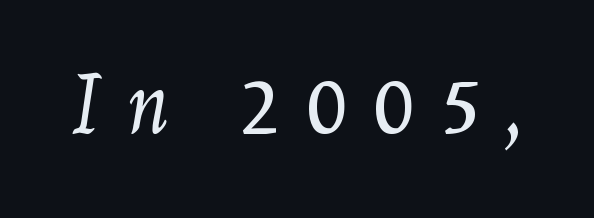
{"bold": "no", "weight": "regular", "width": "condensed", "stroke_contrast": "medium", "x_height": "small", "monospaced": "no", "underline": "no", "letter_spacing": "wide", "letter_spacing_em": 0.32, "glyph_px": 77}
